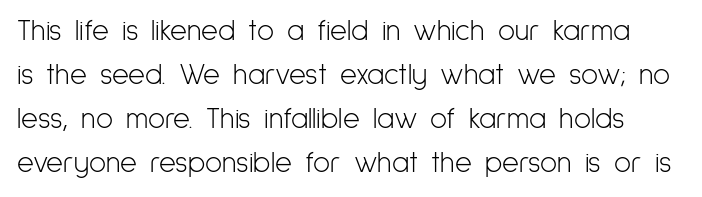
Check the space under the baseline: it is left empty. The weight tops out at a normal text grade. I'd call this a sans setting — the letters go barefoot. You can tell it's not italic because the verticals are truly vertical. Rows of type keep a routine distance in the vertical direction.
